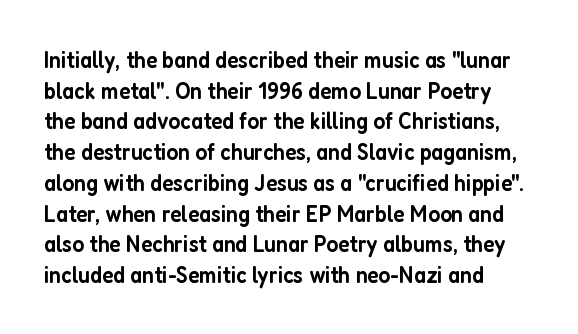
Each word holds together tightly as a unit, with standard inter-letter gaps. Check the space under the baseline: it is left empty. The paragraph has a hard left edge and a soft right edge. Posture: straight, roman, zero tilt. The vertical gap from one line to the next is medium. Notice the strokes are somewhat thickened but not fully heavy: this is a semibold.
